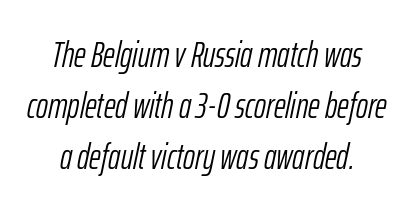
The image shows 36 px light, condensed type, italic (leaning right); set normal line spacing (1.42x), normal letter spacing, not underlined; low stroke contrast and a medium x-height.
